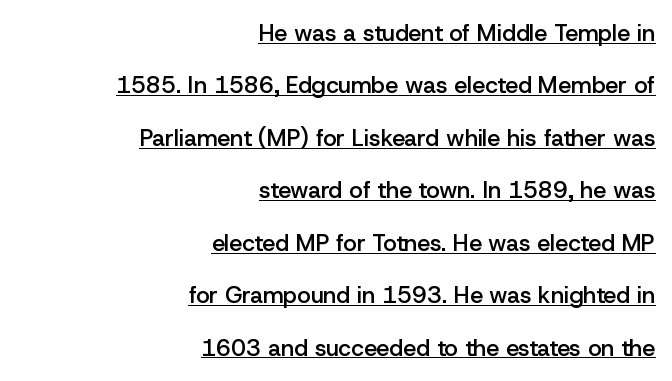
Q: Is the text bold? A: Semi-bold.
Q: Is the text italic (slanted)? A: No, it is upright.
Q: Is the text underlined? A: Yes.
Q: How is the paragraph aligned? A: Right-aligned.
Q: Is the spacing between letters normal or unusually wide? A: Normal.
Q: Is the spacing between lines tight, normal or loose? A: Loose.
